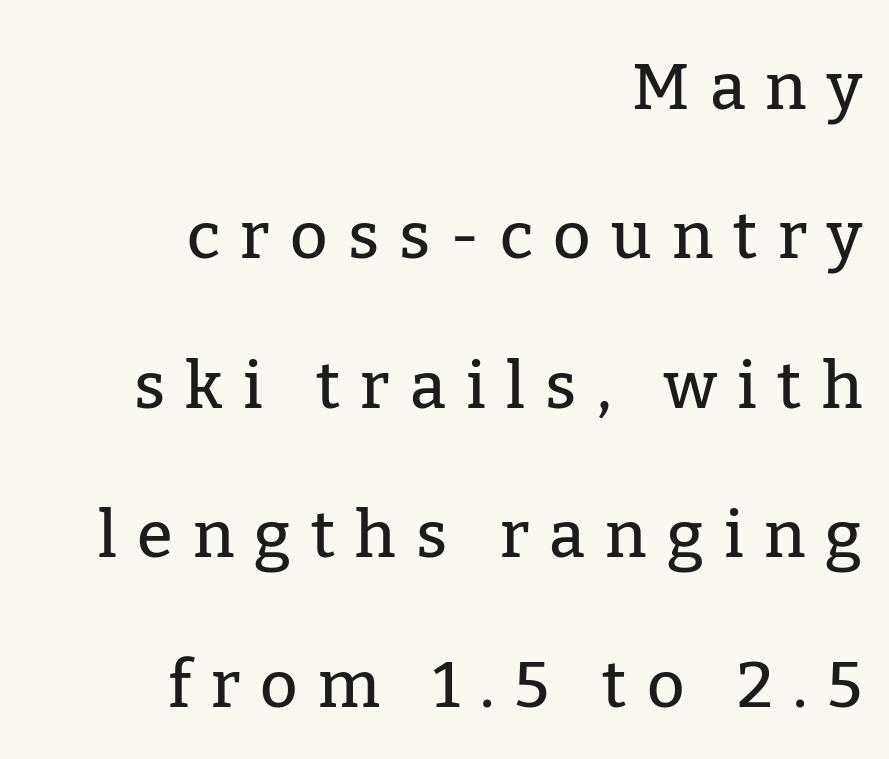
The face used here is proportionally spaced, like ordinary book or web type. The area under the type is left untouched. In terms of letterspacing, this is a distinctly airy, spread setting. The typography opts for an upright posture over an oblique one.
